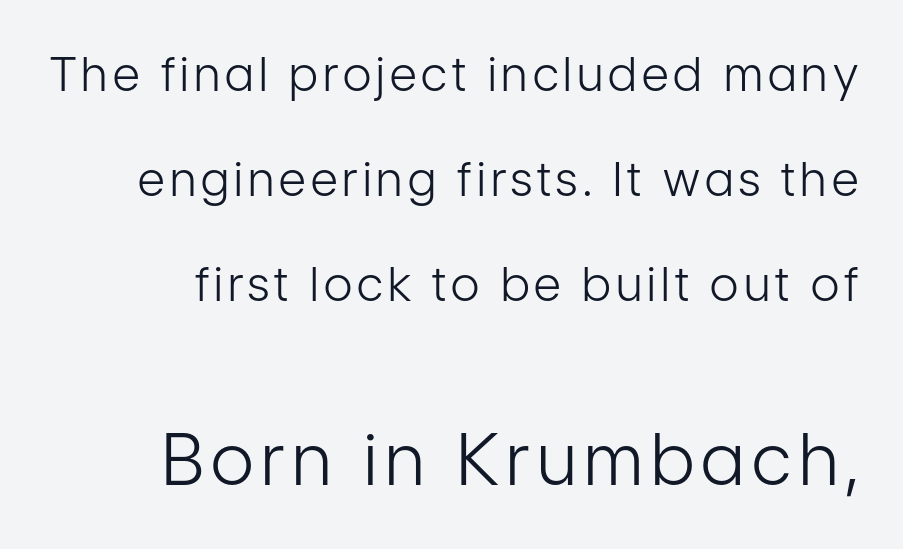
Q: Is the text bold? A: No.
Q: Is the text italic (slanted)? A: No, it is upright.
Q: Is the typeface a serif or a sans-serif typeface? A: Sans-serif.
Q: Is the text underlined? A: No.
Q: Is the spacing between lines tight, normal or loose? A: Loose.
Q: Which block of text is set in a larger size, the first (top) or the second (bottom)? A: The second (bottom) one.
Q: Width (condensed, normal, or wide)? A: Condensed.
Q: Stroke contrast? A: Low.
Q: x-height? A: Medium.
Q: Monospaced? A: No.
